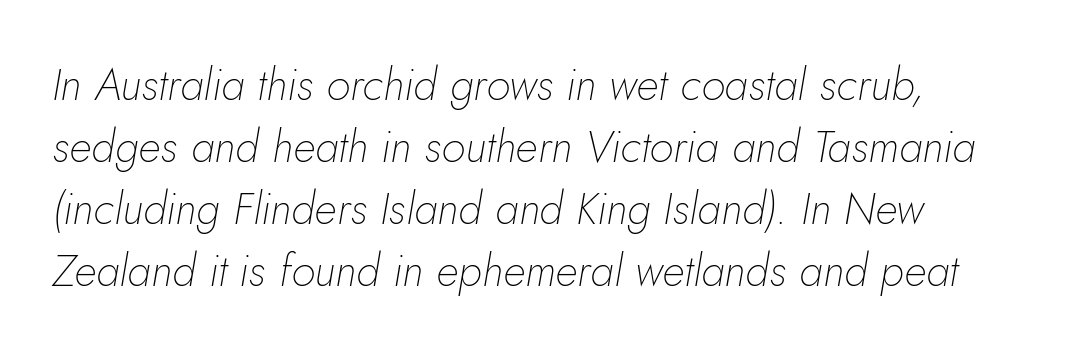
Q: Is the text bold? A: No.
Q: Is the text italic (slanted)? A: Yes, it leans right by about 5 degrees.
Q: Is the text underlined? A: No.
Q: How is the paragraph aligned? A: Left-aligned.
Q: Is the spacing between letters normal or unusually wide? A: Normal.
Q: Is the spacing between lines tight, normal or loose? A: Normal.
Q: Width (condensed, normal, or wide)? A: Normal.
Q: Stroke contrast? A: Low.
Q: x-height? A: Small.
Q: Monospaced? A: No.
